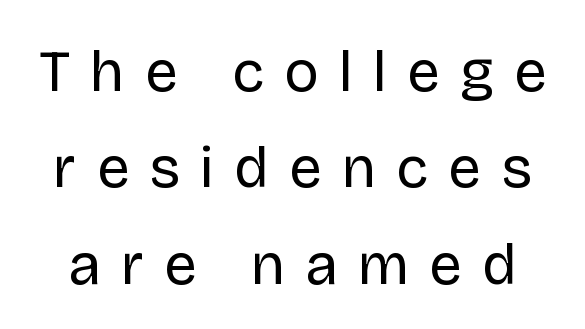
The vertical gap from one line to the next is medium. Is the letter spacing exaggerated? Yes — the characters are pushed far apart. Stroke mass is kept to a normal reading level or below. The text was rendered using a sans face with plain stroke endings. The letters advance in unequal steps, a hallmark of proportional type. Ascenders rise straight up at ninety degrees.
